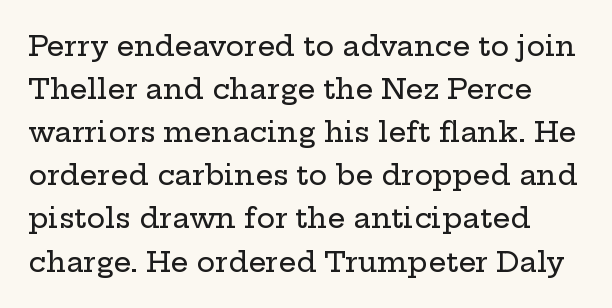
Q: Is the text italic (slanted)? A: No, it is upright.
Q: Is the typeface a serif or a sans-serif typeface? A: Serif.
Q: Is the text underlined? A: No.
Q: Is the spacing between letters normal or unusually wide? A: Normal.
Q: Is the spacing between lines tight, normal or loose? A: Normal.
Q: Width (condensed, normal, or wide)? A: Wide.
Q: Stroke contrast? A: Low.
Q: x-height? A: Medium.
Q: Monospaced? A: No.
